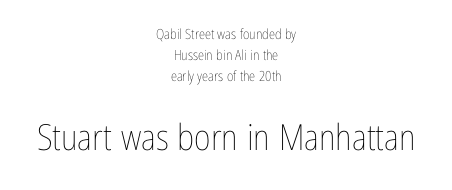
The strokes carry an ordinary text weight at most. Reading down the column, the eye jumps a familiar distance to each next line. The lower block of text is set noticeably larger than the block above it. Is there any slant? The stems are plumb.
